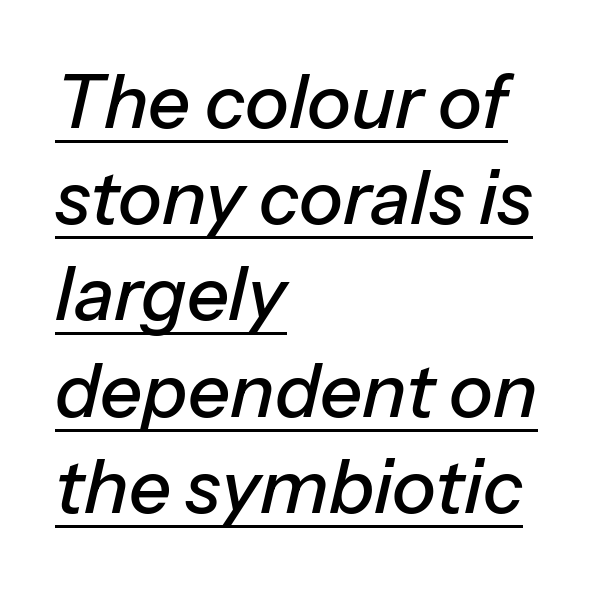
Q: Is the text italic (slanted)? A: Yes, it leans right by about 13 degrees.
Q: Is the text underlined? A: Yes.
Q: How is the paragraph aligned? A: Left-aligned.
Q: Is the spacing between letters normal or unusually wide? A: Normal.
Q: Is the spacing between lines tight, normal or loose? A: Normal.
Q: Width (condensed, normal, or wide)? A: Normal.
Q: Stroke contrast? A: Low.
Q: x-height? A: Medium.
Q: Monospaced? A: No.
